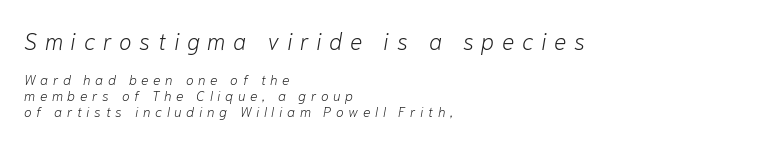
One glance says dense: line gaps are narrower than usual. Characters are canted at an angle relative to the baseline's perpendicular. How are the letters spaced? Widely, with obvious added tracking. The strokes carry an ordinary text weight at most. Which chunk is bigger? The first one — the top block dwarfs the bottom.
